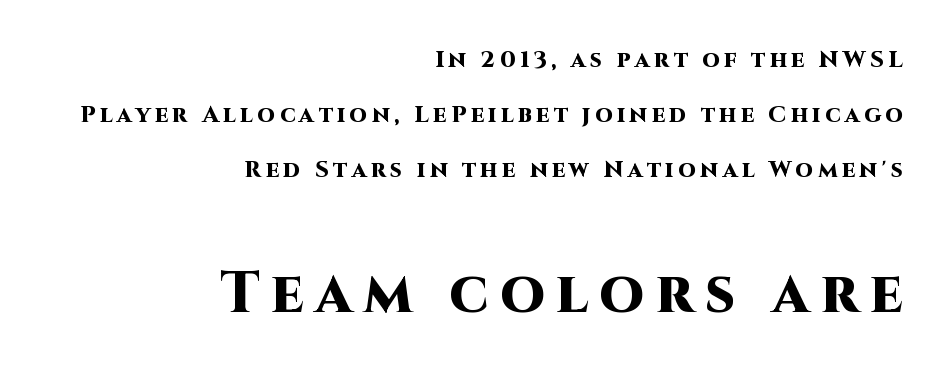
The ragged edge is on the left, which tells us the setting is flush right. The letters carry no serifs — their stems end cleanly without finishing strokes. Two sizes are in play, and the larger belongs to the second block. A great deal of white space separates one row of letters from the next. Emphasis by weight is at full strength: bold.
